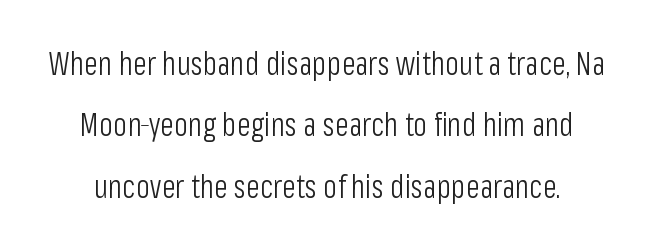
Q: Is the text bold? A: No.
Q: Is the text italic (slanted)? A: No, it is upright.
Q: Is the typeface a serif or a sans-serif typeface? A: Sans-serif.
Q: Is the text underlined? A: No.
Q: Is the spacing between letters normal or unusually wide? A: Normal.
Q: Is the spacing between lines tight, normal or loose? A: Loose.
Q: Width (condensed, normal, or wide)? A: Condensed.
Q: Stroke contrast? A: Low.
Q: x-height? A: Medium.
Q: Monospaced? A: No.
